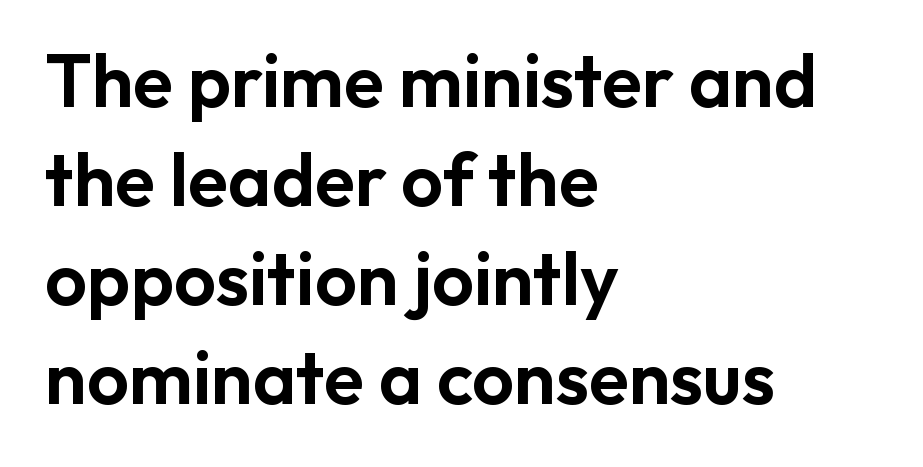
Q: Is the text italic (slanted)? A: No, it is upright.
Q: Is the typeface a serif or a sans-serif typeface? A: Sans-serif.
Q: Is the text underlined? A: No.
Q: How is the paragraph aligned? A: Left-aligned.
Q: Is the spacing between letters normal or unusually wide? A: Normal.
Q: Is the spacing between lines tight, normal or loose? A: Normal.
Q: Width (condensed, normal, or wide)? A: Normal.
Q: Stroke contrast? A: Low.
Q: x-height? A: Medium.
Q: Monospaced? A: No.
